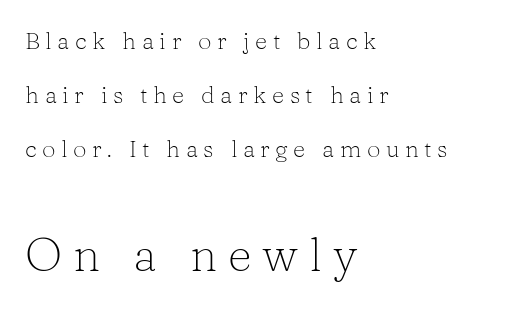
The image shows 47 px light serif type, upright; set left-aligned, loose line spacing (2.26x), unusually wide letter spacing (+0.23 em), not underlined; the second (bottom) block is 1.96x larger; low stroke contrast and a medium x-height.
